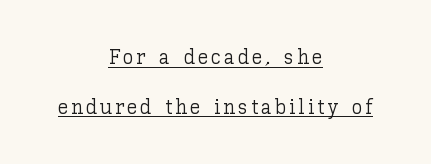
This sample uses an upright cut, with every glyph sitting square on the baseline. Decoration check: the copy is underlined. Every row of glyphs is offset so its center matches the block's center. The letterforms sit at book weight or below.
